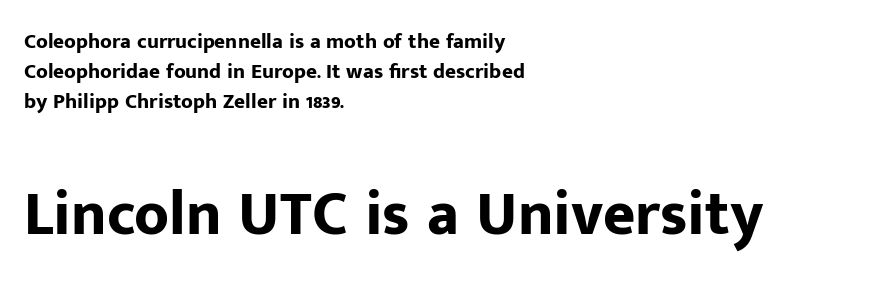
{"serif": "no", "italic": "no", "bold": "yes", "weight": "bold", "width": "normal", "stroke_contrast": "low", "x_height": "medium", "monospaced": "no", "underline": "no", "align": "left", "line_spacing": "normal", "line_spacing_ratio": 1.42, "letter_spacing": "normal", "letter_spacing_em": 0.0, "larger_block": "second", "size_ratio": 2.95, "glyph_px": 62}
